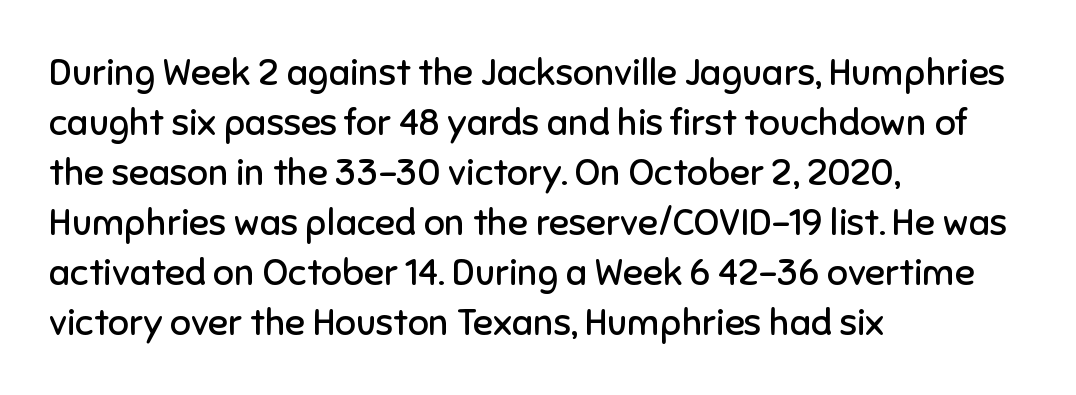
The image shows 37 px regular-weight sans-serif type, upright; set left-aligned, normal line spacing (1.35x), normal letter spacing, not underlined; low stroke contrast and a medium x-height.
